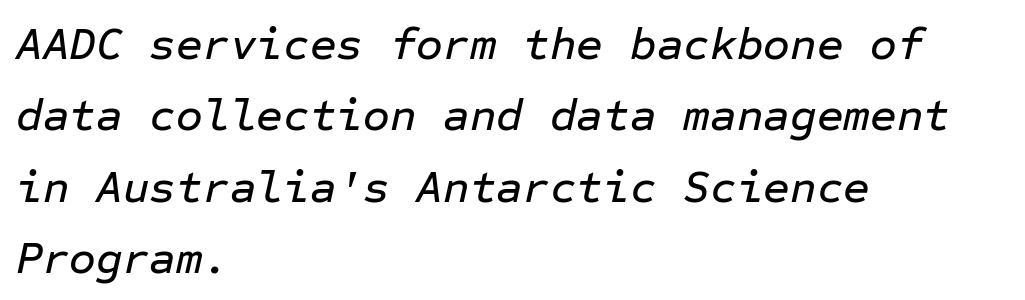
{"italic": "yes", "lean": "right", "slant_degrees": 12, "width": "normal", "stroke_contrast": "low", "x_height": "medium", "monospaced": "yes", "underline": "no", "align": "left", "line_spacing": "normal", "line_spacing_ratio": 1.55, "letter_spacing": "normal", "letter_spacing_em": 0.0, "glyph_px": 46}
